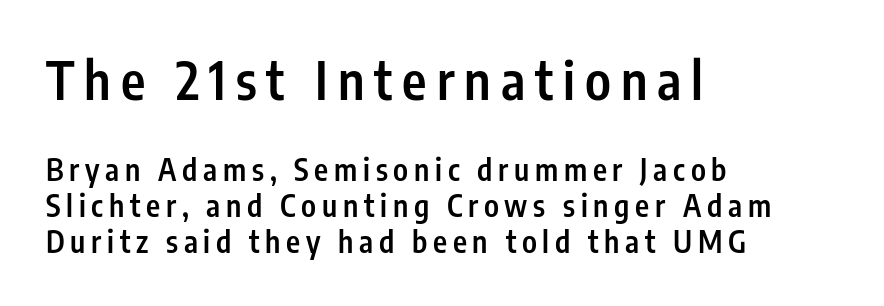
{"serif": "no", "italic": "no", "bold": "semi", "weight": "semibold", "width": "condensed", "stroke_contrast": "low", "x_height": "medium", "monospaced": "no", "underline": "no", "align": "left", "line_spacing_ratio": 1.2, "larger_block": "first", "size_ratio": 1.73, "glyph_px": 52}
